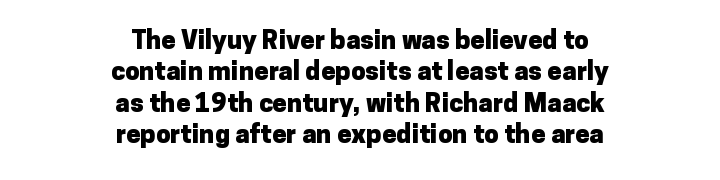
Q: Is the text bold? A: Yes.
Q: Is the text italic (slanted)? A: No, it is upright.
Q: Is the text underlined? A: No.
Q: How is the paragraph aligned? A: Centered.
Q: Is the spacing between letters normal or unusually wide? A: Normal.
